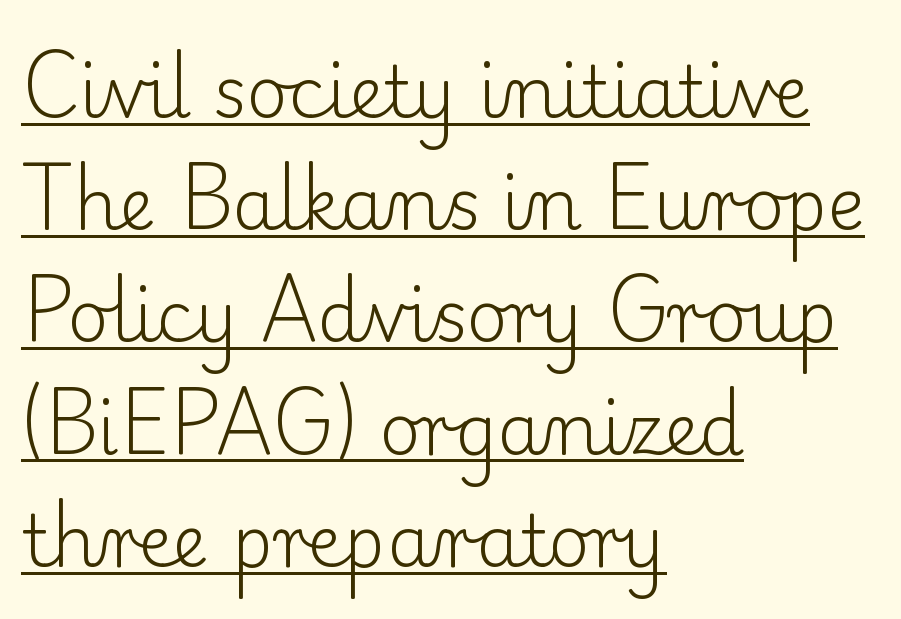
{"italic": "no", "bold": "no", "weight": "light", "width": "normal", "stroke_contrast": "low", "x_height": "small", "monospaced": "no", "underline": "yes", "align": "left", "line_spacing": "normal", "line_spacing_ratio": 1.58, "letter_spacing": "normal", "letter_spacing_em": 0.0, "glyph_px": 71}
